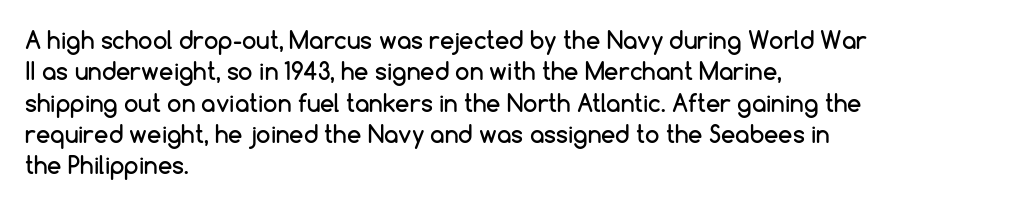
The image shows 23 px text type, upright; set left-aligned, normal line spacing (1.36x), normal letter spacing, not underlined.
